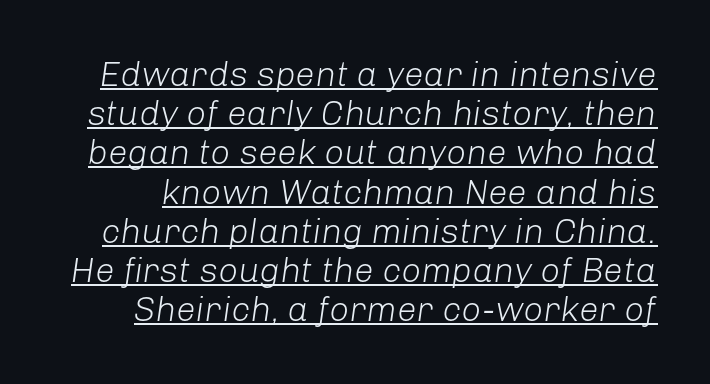
Italic: yes, the glyphs are oblique. On a weight scale, this lands at 450 or below. These lines are rendered in a variable-pitch font. Letter spacing: default.
